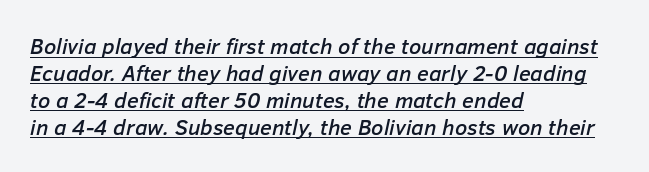
{"italic": "yes", "lean": "right", "slant_degrees": 12, "underline": "yes", "align": "left", "line_spacing_ratio": 1.22, "letter_spacing": "normal", "letter_spacing_em": 0.0, "glyph_px": 22}
